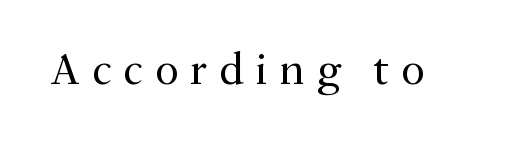
Q: Is the text bold? A: No.
Q: Is the text italic (slanted)? A: No, it is upright.
Q: Is the typeface a serif or a sans-serif typeface? A: Serif.
Q: Is the text underlined? A: No.
Q: Is the spacing between letters normal or unusually wide? A: Unusually wide.
Q: Width (condensed, normal, or wide)? A: Normal.
Q: Stroke contrast? A: Medium.
Q: x-height? A: Small.
Q: Monospaced? A: No.
